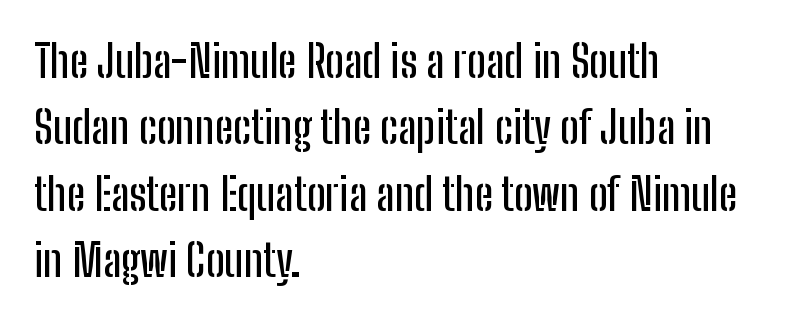
Nothing unusual about the tracking: characters are spaced as the font intends. Reading down the block, your eye returns to a fixed left position each line. This sample uses an upright cut, with every glyph sitting square on the baseline. Think of a printed novel: that variable character pitch is what you see here. Quick note: interline space is typical. Unmarked baselines from the first word to the last.
